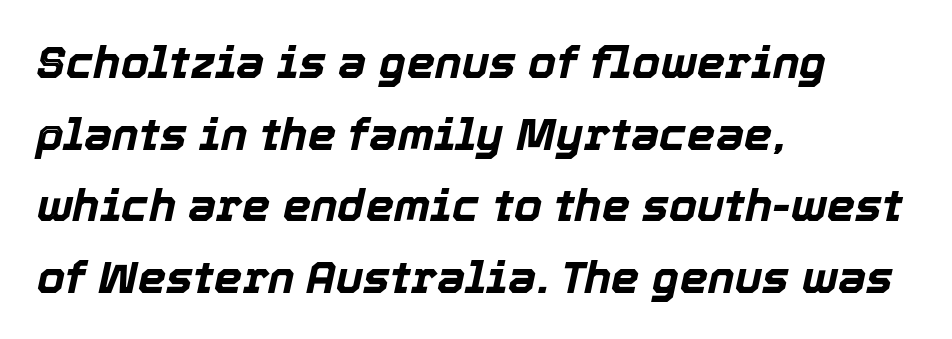
The line texture is even and compact thanks to regular tracking. The letters are slanted; this is an italic face. Check the space under the baseline: it is left empty. How heavy is the stroke? Heavy — this is a bold.
